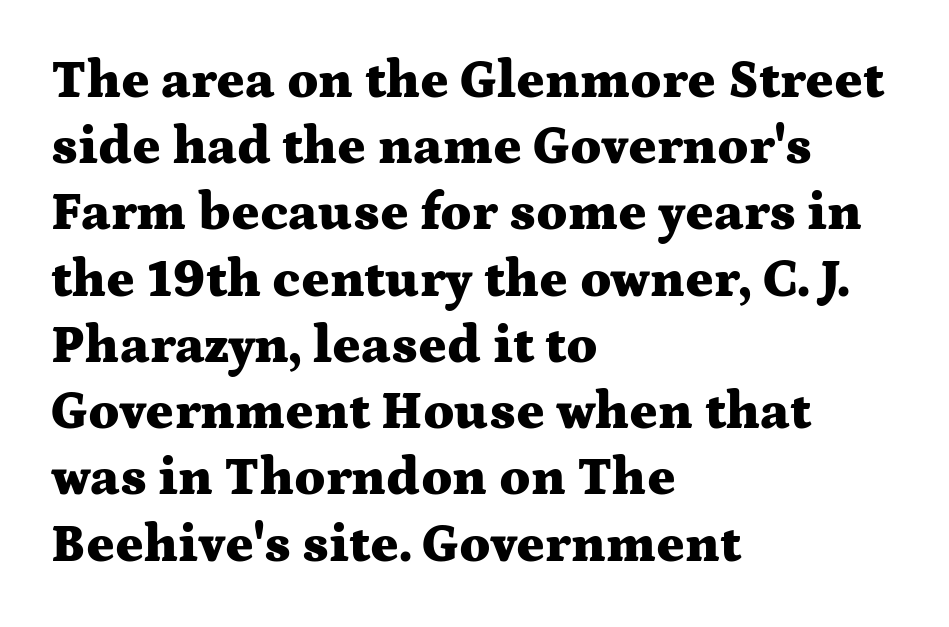
The image shows 53 px heavy, wide serif type, upright; set left-aligned, normal line spacing (1.25x), normal letter spacing, not underlined; medium stroke contrast and a medium x-height.
